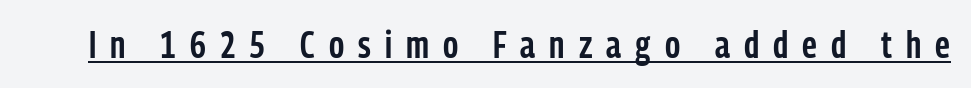
{"serif": "no", "italic": "no", "bold": "semi", "weight": "semibold", "width": "condensed", "stroke_contrast": "low", "x_height": "medium", "monospaced": "no", "underline": "yes", "letter_spacing": "wide", "letter_spacing_em": 0.37, "glyph_px": 38}
